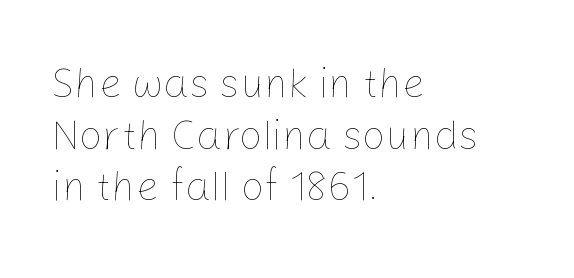
{"italic": "no", "bold": "no", "weight": "thin", "width": "normal", "stroke_contrast": "low", "x_height": "medium", "monospaced": "no", "underline": "no", "align": "left", "line_spacing": "normal", "line_spacing_ratio": 1.26, "letter_spacing": "normal", "letter_spacing_em": 0.0, "glyph_px": 41}
